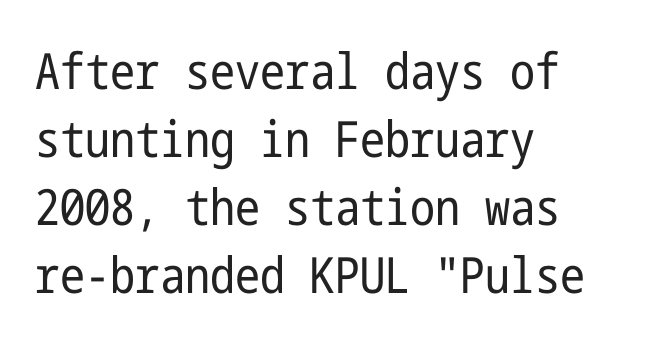
Q: Is the text bold? A: No.
Q: Is the text italic (slanted)? A: No, it is upright.
Q: Is the typeface a serif or a sans-serif typeface? A: Sans-serif.
Q: Is the text underlined? A: No.
Q: How is the paragraph aligned? A: Left-aligned.
Q: Is the spacing between letters normal or unusually wide? A: Normal.
Q: Is the spacing between lines tight, normal or loose? A: Normal.
Q: Width (condensed, normal, or wide)? A: Condensed.
Q: Stroke contrast? A: Low.
Q: x-height? A: Medium.
